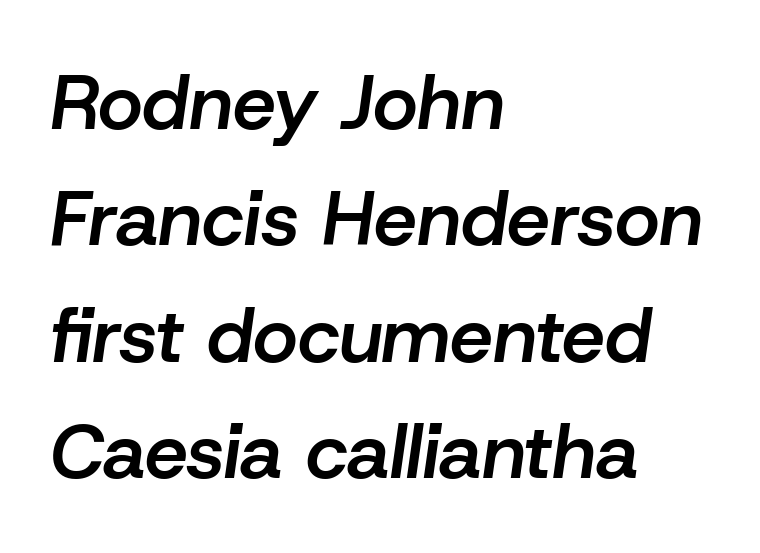
{"italic": "yes", "lean": "right", "slant_degrees": 8, "bold": "semi", "weight": "semibold", "width": "normal", "stroke_contrast": "low", "x_height": "medium", "monospaced": "no", "underline": "no", "align": "left", "line_spacing": "normal", "line_spacing_ratio": 1.51, "letter_spacing": "normal", "letter_spacing_em": 0.0, "glyph_px": 77}
